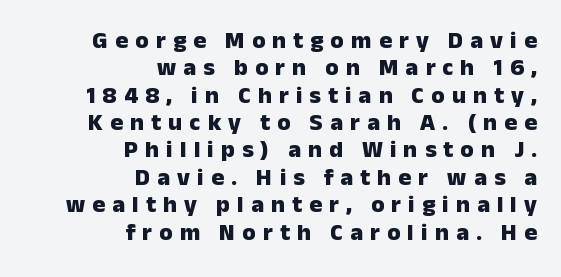
Q: Is the text bold? A: Yes.
Q: Is the text italic (slanted)? A: No, it is upright.
Q: Is the text underlined? A: No.
Q: How is the paragraph aligned? A: Right-aligned.
Q: Is the spacing between letters normal or unusually wide? A: Unusually wide.
Q: Is the spacing between lines tight, normal or loose? A: Tight.
